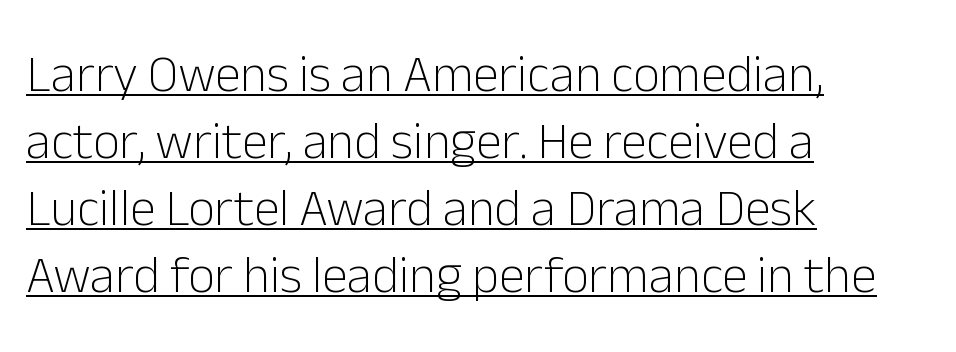
Q: Is the text bold? A: No.
Q: Is the text italic (slanted)? A: No, it is upright.
Q: Is the typeface a serif or a sans-serif typeface? A: Sans-serif.
Q: Is the text underlined? A: Yes.
Q: How is the paragraph aligned? A: Left-aligned.
Q: Is the spacing between letters normal or unusually wide? A: Normal.
Q: Is the spacing between lines tight, normal or loose? A: Normal.
Q: Width (condensed, normal, or wide)? A: Normal.
Q: Stroke contrast? A: Low.
Q: x-height? A: Medium.
Q: Monospaced? A: No.
